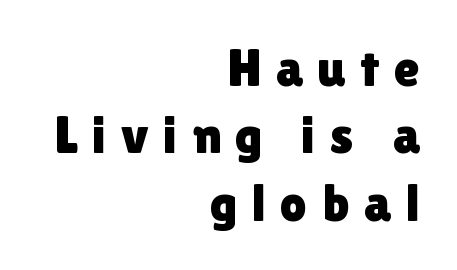
The image shows 53 px sans-serif type, upright; set right-aligned, normal line spacing (1.27x), unusually wide letter spacing (+0.27 em), not underlined; a medium x-height.
